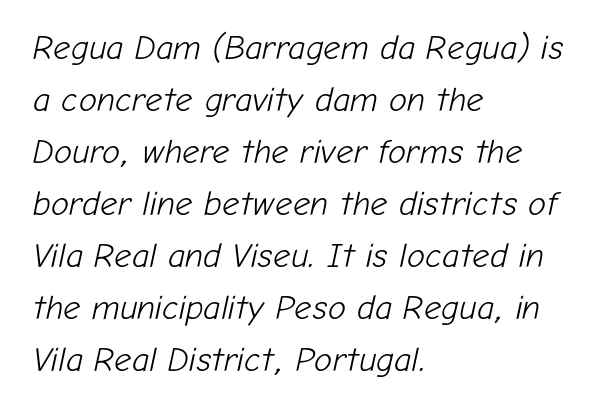
{"italic": "yes", "lean": "right", "slant_degrees": 12, "bold": "no", "weight": "light", "width": "normal", "stroke_contrast": "low", "x_height": "medium", "monospaced": "no", "underline": "no", "align": "left", "line_spacing": "normal", "line_spacing_ratio": 1.53, "letter_spacing": "normal", "letter_spacing_em": 0.0, "glyph_px": 34}
